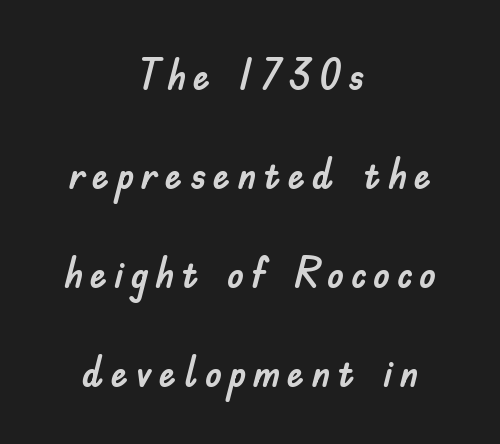
The image shows 43 px sans-serif type; set centered, loose line spacing (2.3x), not underlined; low stroke contrast and a small x-height.
